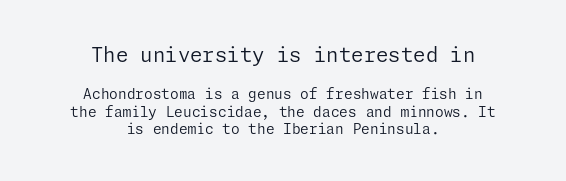
Q: Is the text bold? A: No.
Q: Is the text italic (slanted)? A: No, it is upright.
Q: Is the text underlined? A: No.
Q: How is the paragraph aligned? A: Centered.
Q: Is the spacing between letters normal or unusually wide? A: Normal.
Q: Is the spacing between lines tight, normal or loose? A: Normal.
Q: Which block of text is set in a larger size, the first (top) or the second (bottom)? A: The first (top) one.
